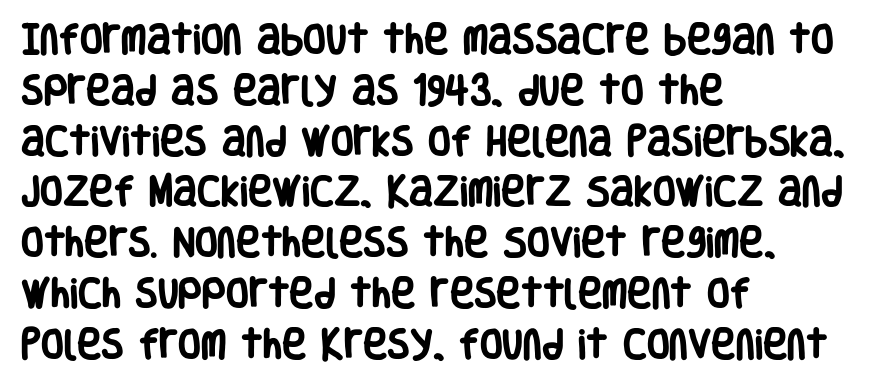
The image shows 33 px heavy, condensed sans-serif type, upright; set left-aligned, normal line spacing (1.54x), normal letter spacing, not underlined; low stroke contrast and a large x-height.
